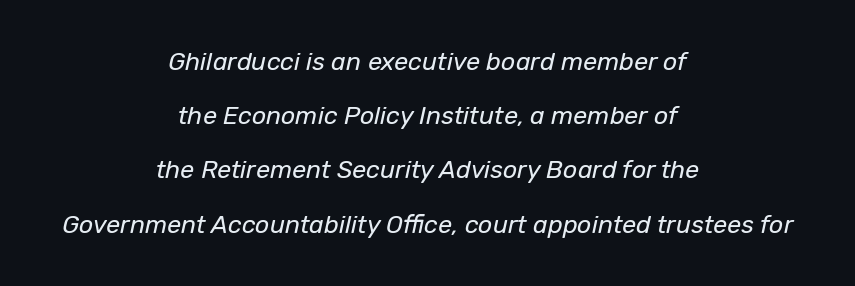
{"italic": "yes", "lean": "right", "slant_degrees": 12, "bold": "no", "underline": "no", "align": "center", "line_spacing": "loose", "line_spacing_ratio": 2.17, "letter_spacing": "normal", "letter_spacing_em": 0.0, "glyph_px": 25}
